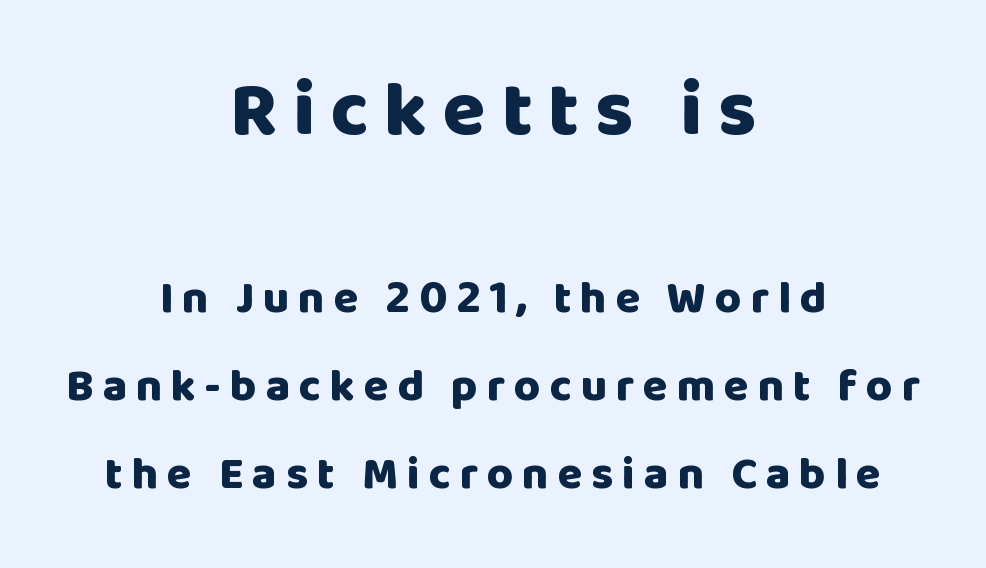
Chunky letters — that's bold for sure. You could not count columns in this text — the font is proportionally spaced. A bare baseline throughout the passage. Each line is balanced around a shared central axis. The leading is generous, giving the passage an open texture.
